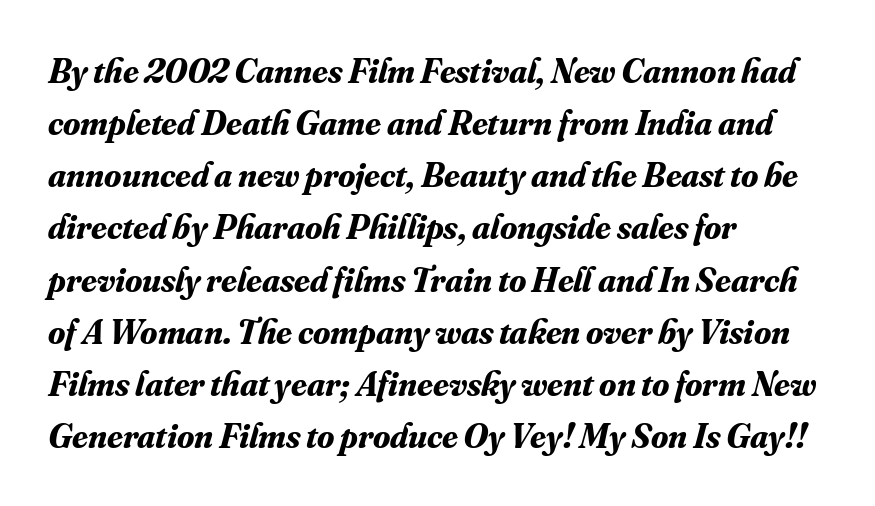
Each letter keeps its own natural width here, so spacing adapts to shape. Letters rest on an invisible, unmarked baseline. The passage shown is typeset with a serif family. Does the copy run flush right? No — it runs flush left. A typesetter would call this zero additional tracking. Summary of weight: heavy, a full bold.
